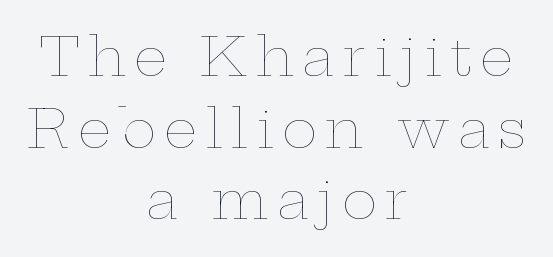
Q: Is the text bold? A: No.
Q: Is the text italic (slanted)? A: No, it is upright.
Q: Is the text underlined? A: No.
Q: How is the paragraph aligned? A: Centered.
Q: Is the spacing between lines tight, normal or loose? A: Normal.
Q: Width (condensed, normal, or wide)? A: Wide.
Q: Stroke contrast? A: Low.
Q: x-height? A: Medium.
Q: Monospaced? A: No.
